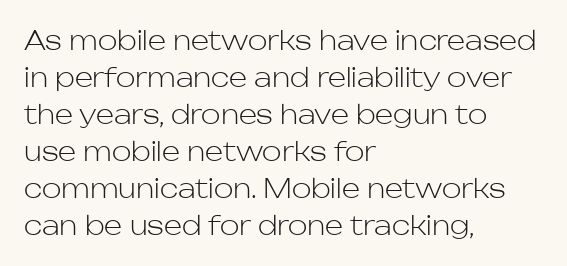
Q: Is the text bold? A: No.
Q: Is the text italic (slanted)? A: No, it is upright.
Q: Is the text underlined? A: No.
Q: How is the paragraph aligned? A: Left-aligned.
Q: Is the spacing between letters normal or unusually wide? A: Normal.
Q: Is the spacing between lines tight, normal or loose? A: Normal.
